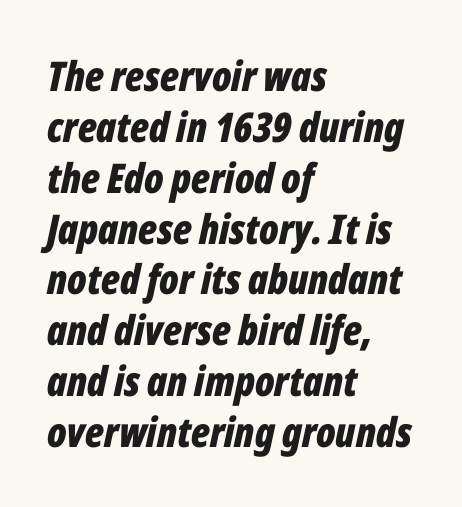
This sample is left-justified, so line endings fall wherever the words run out. This sample has the flowing, uneven cadence of proportional lettering. Set as a true bold cut, around the 700 mark. No word sits above an underline. This sample uses an oblique cut, with every glyph tilted off the vertical. Tracking value appears to be zero — textbook default spacing.
